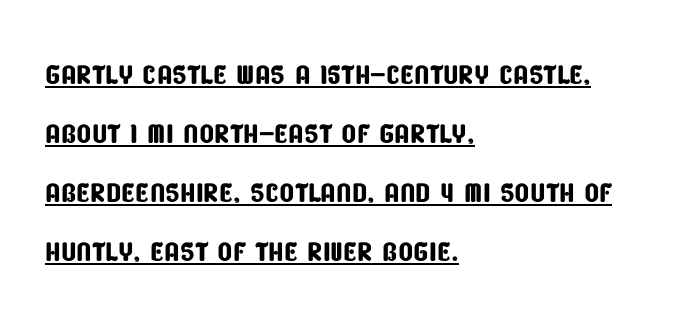
Q: Is the typeface a serif or a sans-serif typeface? A: Sans-serif.
Q: Is the text underlined? A: Yes.
Q: How is the paragraph aligned? A: Left-aligned.
Q: Is the spacing between letters normal or unusually wide? A: Normal.
Q: Is the spacing between lines tight, normal or loose? A: Normal.
Q: Width (condensed, normal, or wide)? A: Condensed.
Q: Stroke contrast? A: Low.
Q: x-height? A: Large.
Q: Monospaced? A: No.
